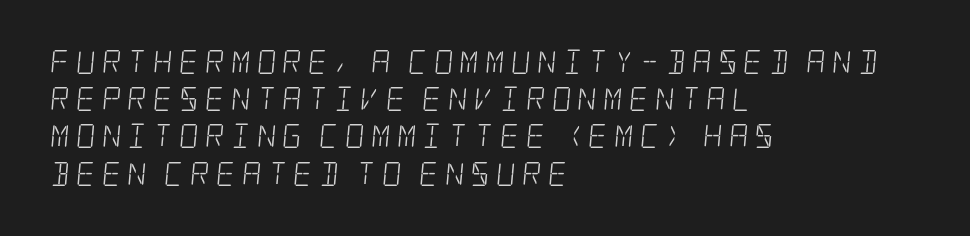
Q: Is the text bold? A: No.
Q: Is the text underlined? A: No.
Q: How is the paragraph aligned? A: Left-aligned.
Q: Is the spacing between letters normal or unusually wide? A: Unusually wide.
Q: Is the spacing between lines tight, normal or loose? A: Normal.
